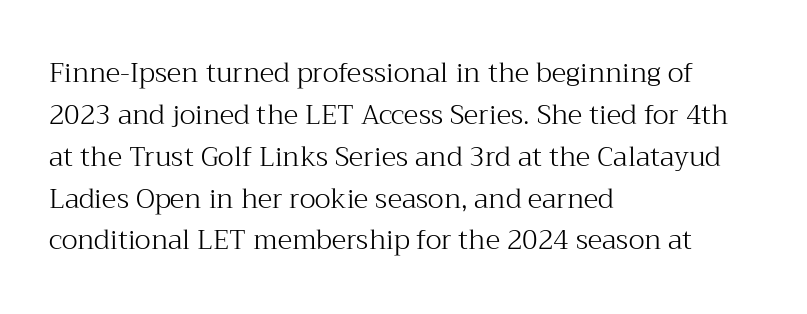
Q: Is the text bold? A: No.
Q: Is the text italic (slanted)? A: No, it is upright.
Q: Is the text underlined? A: No.
Q: How is the paragraph aligned? A: Left-aligned.
Q: Is the spacing between letters normal or unusually wide? A: Normal.
Q: Is the spacing between lines tight, normal or loose? A: Normal.
